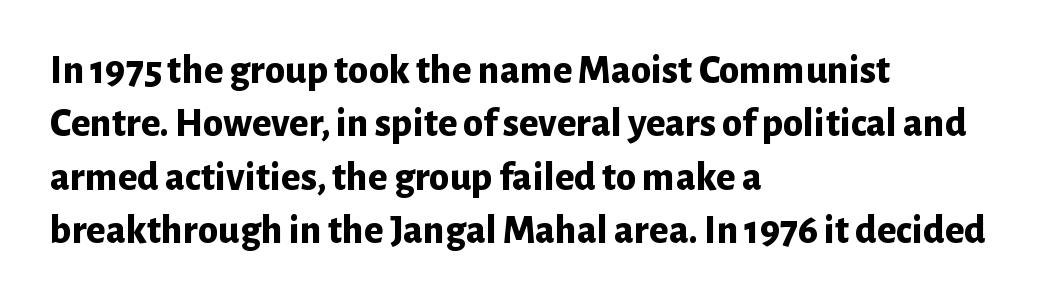
The image shows 41 px bold sans-serif type, upright; set left-aligned, normal line spacing (1.3x), normal letter spacing, not underlined; low stroke contrast and a medium x-height.
